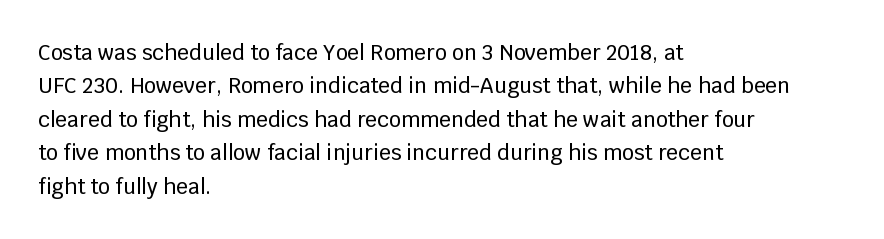
The image shows 21 px text type, upright; set left-aligned, normal line spacing (1.59x), normal letter spacing, not underlined.
